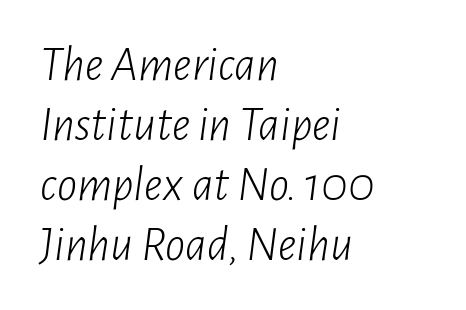
Layout note: lines flush left. Beneath every word, the page is bare. The type is set solid horizontally, with unmodified tracking. The letters advance in unequal steps, a hallmark of proportional type. Characters are canted at an angle relative to the baseline's perpendicular.
